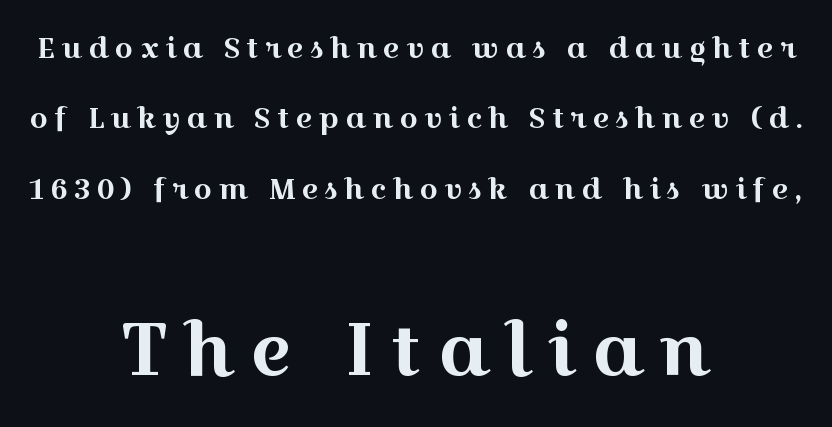
{"serif": "yes", "italic": "no", "width": "wide", "x_height": "medium", "monospaced": "no", "underline": "no", "align": "center", "line_spacing": "loose", "line_spacing_ratio": 2.43, "letter_spacing": "wide", "letter_spacing_em": 0.21, "larger_block": "second", "size_ratio": 2.52, "glyph_px": 73}
